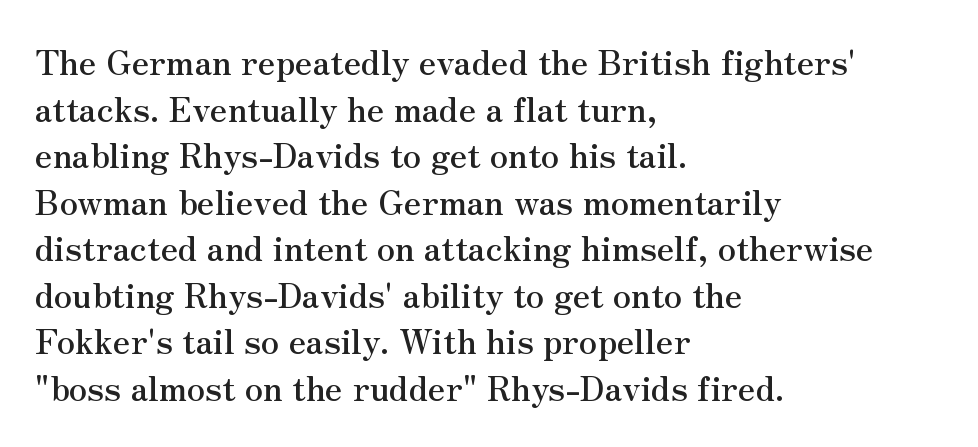
{"serif": "yes", "italic": "no", "width": "normal", "stroke_contrast": "medium", "x_height": "small", "monospaced": "no", "underline": "no", "align": "left", "line_spacing": "normal", "line_spacing_ratio": 1.37, "letter_spacing": "normal", "letter_spacing_em": 0.0, "glyph_px": 34}
